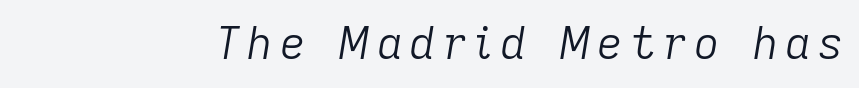
Q: Is the text bold? A: No.
Q: Is the text italic (slanted)? A: Yes, it leans right by about 9 degrees.
Q: Is the text underlined? A: No.
Q: Width (condensed, normal, or wide)? A: Normal.
Q: Stroke contrast? A: Low.
Q: x-height? A: Medium.
Q: Monospaced? A: No.
